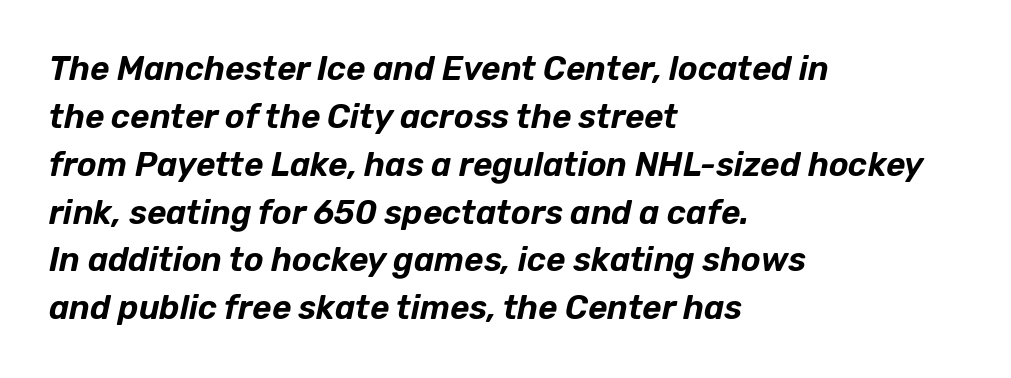
The image shows 33 px text type, italic (leaning right); set left-aligned, normal line spacing (1.45x), normal letter spacing, not underlined; low stroke contrast and a medium x-height.
